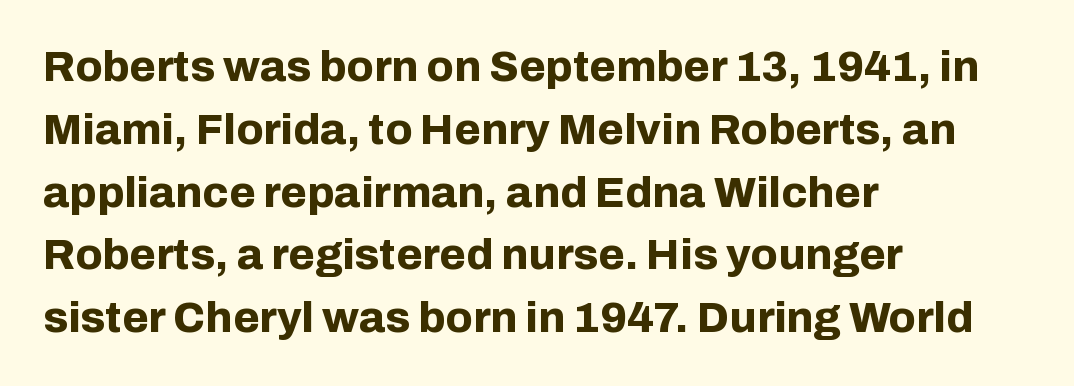
The text was rendered using a sans face with plain stroke endings. These lines were composed using upright roman letters. The designer left line spacing at the default. Look at the stroke-to-counter ratio: heavy, a bold. A classic flush-left, rag-right setting is used for this passage. Default kerning and tracking; the words read as compact shapes.
